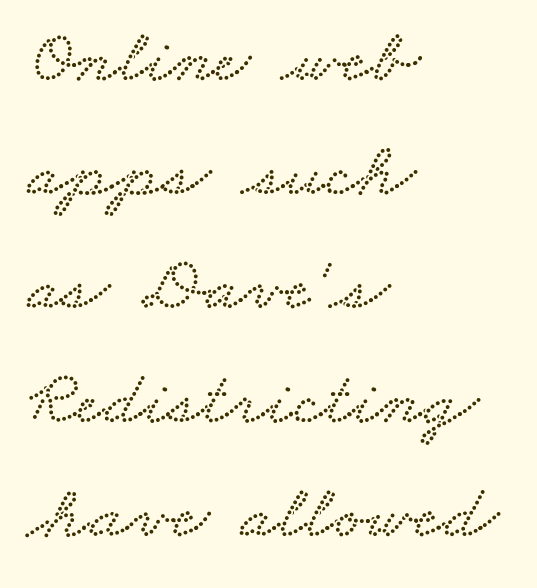
The letters advance in unequal steps, a hallmark of proportional type. Quick note: underline off. The rows are spaced the way most documents space them. Typeset ragged right — the left edge is the straight one.
